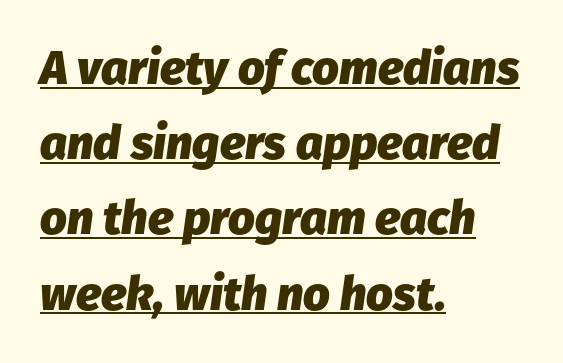
The image shows 47 px heavy type, italic (leaning right); set left-aligned, normal line spacing (1.6x), normal letter spacing, underlined; low stroke contrast and a medium x-height.
